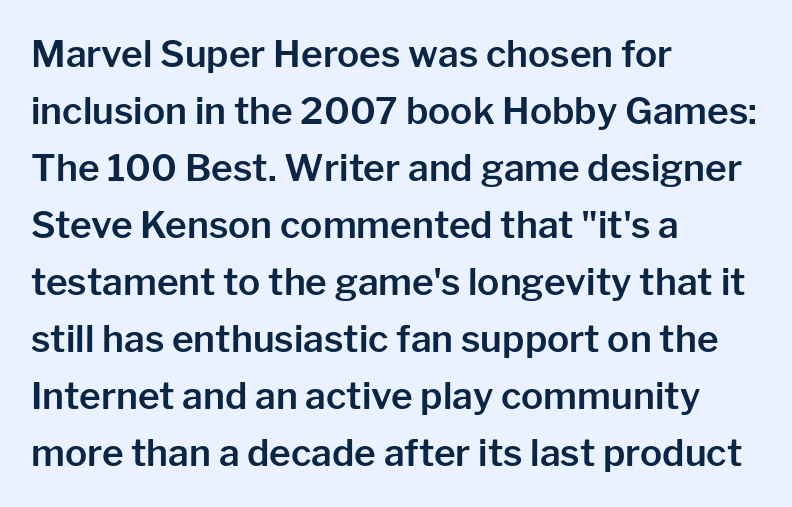
Q: Is the text italic (slanted)? A: No, it is upright.
Q: Is the typeface a serif or a sans-serif typeface? A: Sans-serif.
Q: Is the text underlined? A: No.
Q: How is the paragraph aligned? A: Left-aligned.
Q: Is the spacing between letters normal or unusually wide? A: Normal.
Q: Is the spacing between lines tight, normal or loose? A: Normal.
Q: Width (condensed, normal, or wide)? A: Normal.
Q: Stroke contrast? A: Low.
Q: x-height? A: Medium.
Q: Monospaced? A: No.
